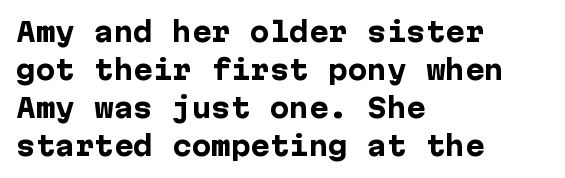
Horizontal alignment here is leftward, the default for most running prose. Nothing unusual about the tracking: characters are spaced as the font intends. Students, observe: this is what conventionally led text looks like. Does the lettering tilt? It doesn't — this is upright.
